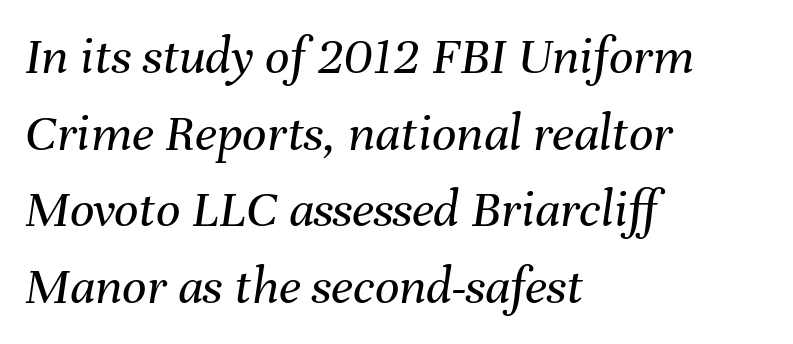
{"italic": "yes", "lean": "right", "slant_degrees": 8, "bold": "no", "weight": "regular", "width": "normal", "stroke_contrast": "medium", "x_height": "medium", "monospaced": "no", "underline": "no", "align": "left", "line_spacing": "normal", "line_spacing_ratio": 1.42, "letter_spacing": "normal", "letter_spacing_em": 0.0, "glyph_px": 54}
